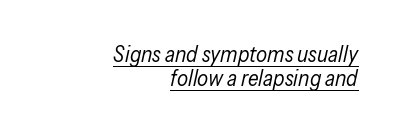
Q: Is the text bold? A: No.
Q: Is the text italic (slanted)? A: Yes, it leans right by about 13 degrees.
Q: Is the text underlined? A: Yes.
Q: How is the paragraph aligned? A: Right-aligned.
Q: Is the spacing between letters normal or unusually wide? A: Normal.
Q: Is the spacing between lines tight, normal or loose? A: Tight.
